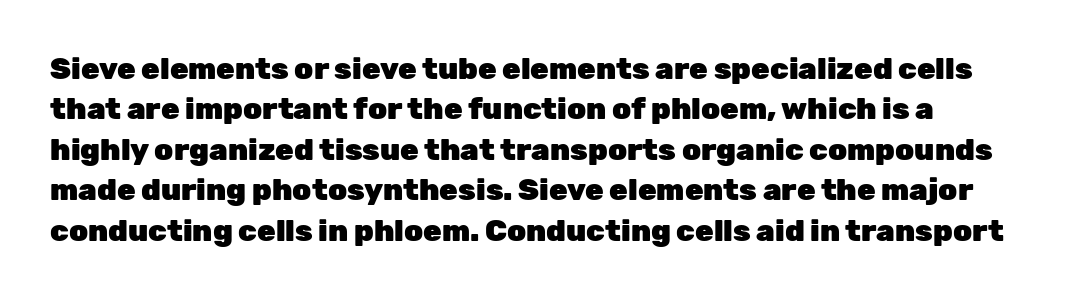
The image shows 30 px heavy sans-serif type, upright; set normal line spacing (1.35x), normal letter spacing, not underlined; low stroke contrast and a medium x-height.
